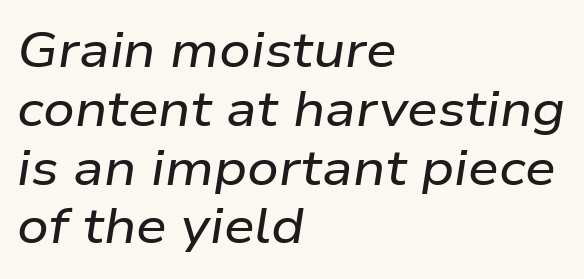
Q: Is the text italic (slanted)? A: Yes, it leans right by about 9 degrees.
Q: Is the text underlined? A: No.
Q: How is the paragraph aligned? A: Left-aligned.
Q: Is the spacing between letters normal or unusually wide? A: Normal.
Q: Width (condensed, normal, or wide)? A: Wide.
Q: Stroke contrast? A: Low.
Q: x-height? A: Medium.
Q: Monospaced? A: No.
